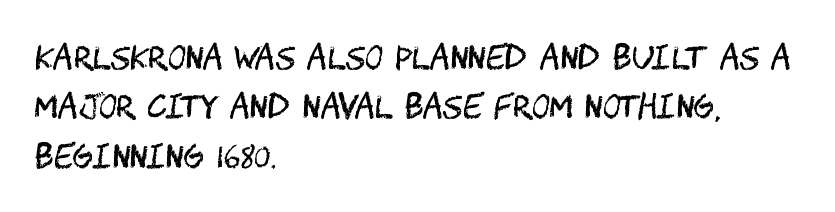
Q: Is the text bold? A: No.
Q: Is the text italic (slanted)? A: No, it is upright.
Q: Is the typeface a serif or a sans-serif typeface? A: Sans-serif.
Q: Is the text underlined? A: No.
Q: How is the paragraph aligned? A: Left-aligned.
Q: Is the spacing between letters normal or unusually wide? A: Normal.
Q: Is the spacing between lines tight, normal or loose? A: Normal.
Q: Width (condensed, normal, or wide)? A: Condensed.
Q: Stroke contrast? A: Medium.
Q: x-height? A: Large.
